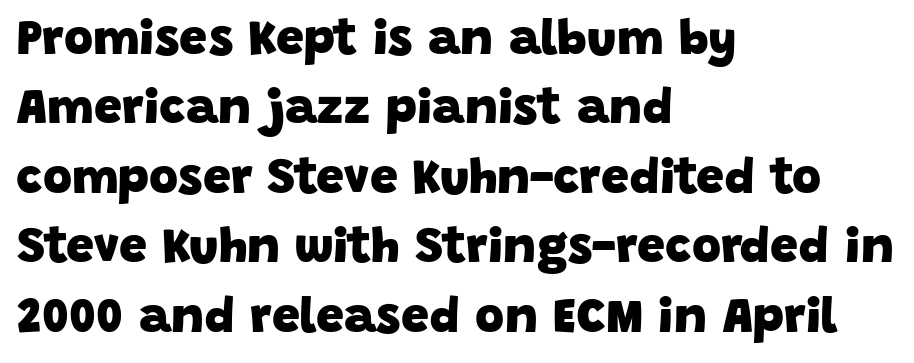
Observe the ordinary spacing: letters are neighbours, not strangers. Note: no serifs on the glyphs. The rendering uses natural spacing where letterforms have individual widths. The paragraph has a hard left edge and a soft right edge. Horizontal bands of white between lines are of average thickness. Weight: bold.
